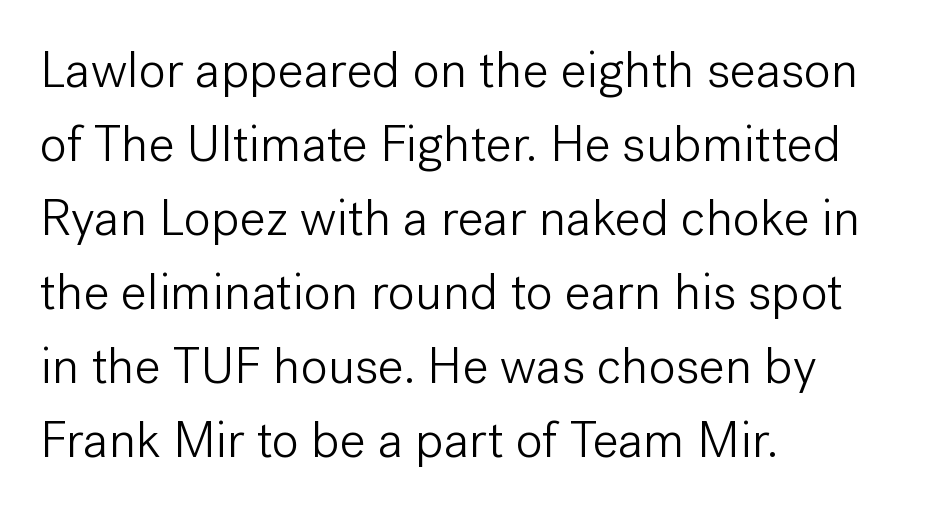
Q: Is the text bold? A: No.
Q: Is the text italic (slanted)? A: No, it is upright.
Q: Is the typeface a serif or a sans-serif typeface? A: Sans-serif.
Q: Is the text underlined? A: No.
Q: How is the paragraph aligned? A: Left-aligned.
Q: Is the spacing between letters normal or unusually wide? A: Normal.
Q: Is the spacing between lines tight, normal or loose? A: Normal.
Q: Width (condensed, normal, or wide)? A: Normal.
Q: Stroke contrast? A: Low.
Q: x-height? A: Medium.
Q: Monospaced? A: No.
